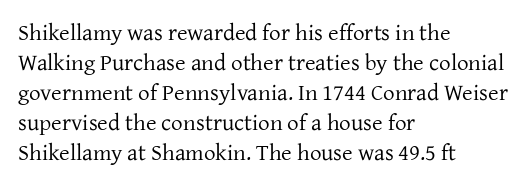
{"italic": "no", "bold": "no", "underline": "no", "align": "left", "line_spacing": "normal", "line_spacing_ratio": 1.3, "letter_spacing": "normal", "letter_spacing_em": 0.0, "glyph_px": 23}
